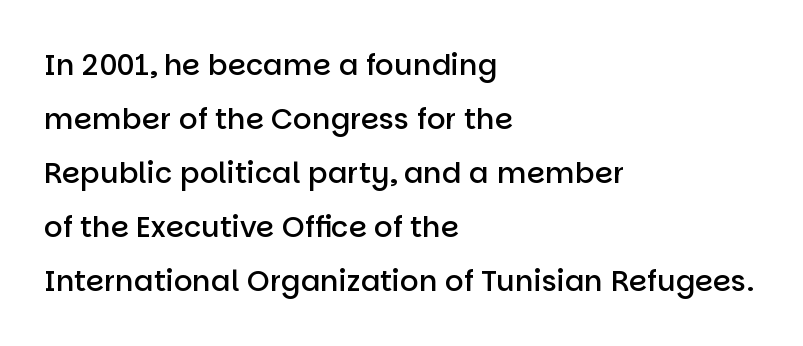
{"serif": "no", "italic": "no", "bold": "semi", "weight": "semibold", "width": "normal", "stroke_contrast": "low", "x_height": "large", "monospaced": "no", "underline": "no", "align": "left", "line_spacing_ratio": 1.86, "letter_spacing": "normal", "letter_spacing_em": 0.0, "glyph_px": 29}
